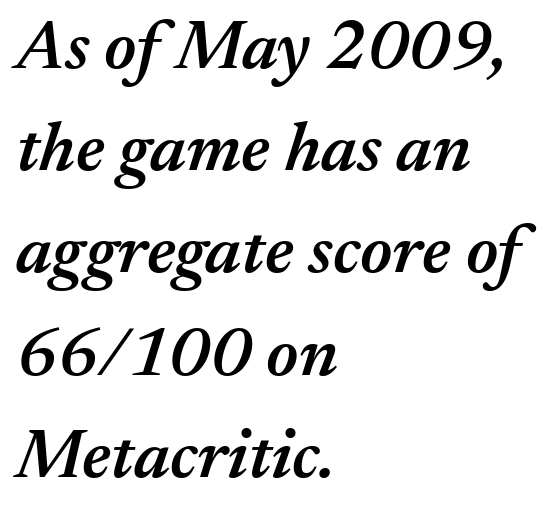
{"italic": "yes", "lean": "right", "slant_degrees": 17, "bold": "semi", "weight": "semibold", "width": "normal", "stroke_contrast": "medium", "x_height": "medium", "monospaced": "no", "underline": "no", "align": "left", "line_spacing": "normal", "line_spacing_ratio": 1.46, "letter_spacing": "normal", "letter_spacing_em": 0.0, "glyph_px": 70}
